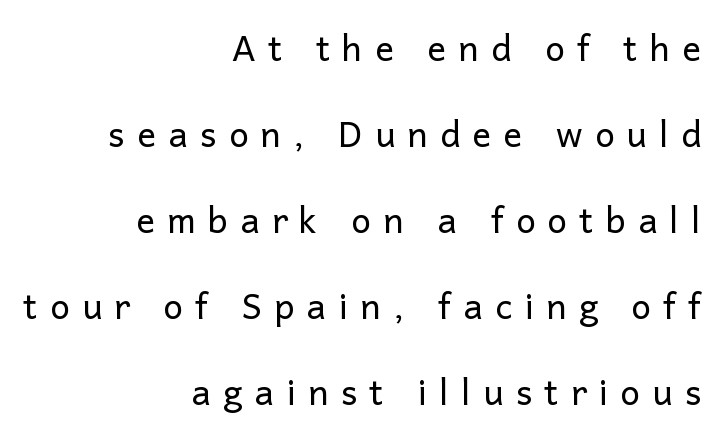
Q: Is the text bold? A: No.
Q: Is the text italic (slanted)? A: No, it is upright.
Q: Is the typeface a serif or a sans-serif typeface? A: Sans-serif.
Q: Is the text underlined? A: No.
Q: How is the paragraph aligned? A: Right-aligned.
Q: Is the spacing between letters normal or unusually wide? A: Unusually wide.
Q: Is the spacing between lines tight, normal or loose? A: Loose.
Q: Width (condensed, normal, or wide)? A: Normal.
Q: Stroke contrast? A: Low.
Q: x-height? A: Medium.
Q: Monospaced? A: No.
